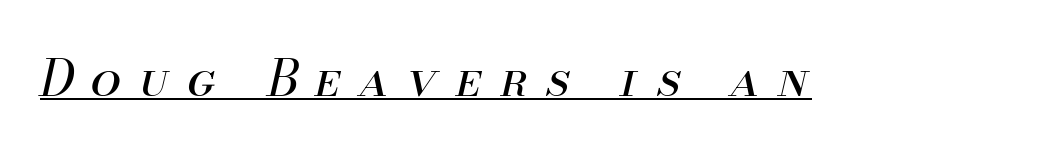
The image shows 49 px regular-weight type, italic (leaning right); set unusually wide letter spacing (+0.38 em), underlined; medium stroke contrast and a small x-height.
